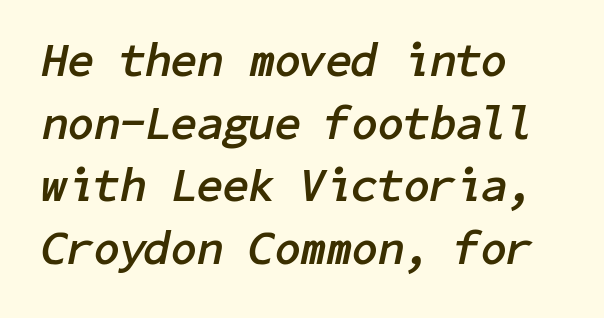
Quick note: italic. Leftover space on each line is placed entirely after the last word. These words are printed bold, with thick strokes throughout. How would I describe the line gaps? Plain and ordinary.
